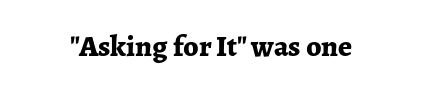
You can tell it's not italic because the verticals are truly vertical. Note: serifs present on the glyphs. Unmarked baselines from the first word to the last. The letterforms sit shoulder to shoulder at normal distance.
